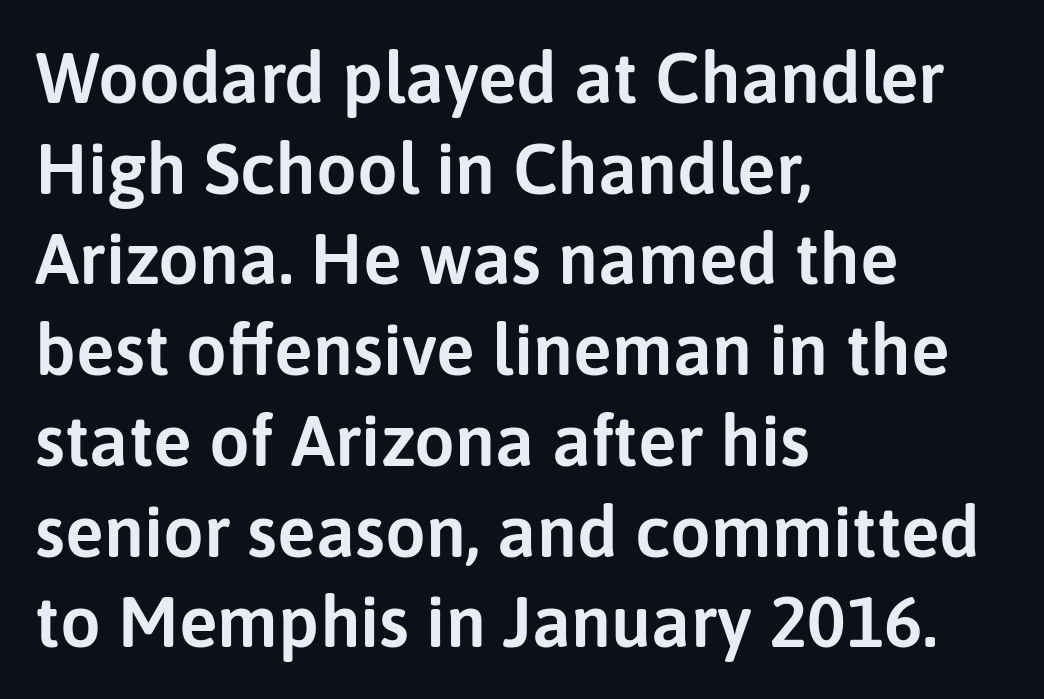
Q: Is the text italic (slanted)? A: No, it is upright.
Q: Is the typeface a serif or a sans-serif typeface? A: Sans-serif.
Q: Is the text underlined? A: No.
Q: How is the paragraph aligned? A: Left-aligned.
Q: Is the spacing between letters normal or unusually wide? A: Normal.
Q: Is the spacing between lines tight, normal or loose? A: Normal.
Q: Width (condensed, normal, or wide)? A: Normal.
Q: Stroke contrast? A: Low.
Q: x-height? A: Medium.
Q: Monospaced? A: No.
